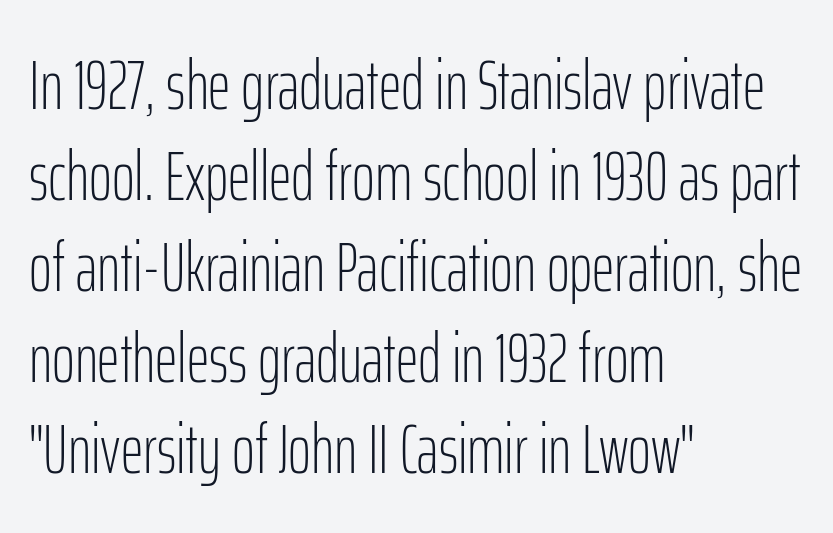
Q: Is the text bold? A: No.
Q: Is the text italic (slanted)? A: No, it is upright.
Q: Is the typeface a serif or a sans-serif typeface? A: Sans-serif.
Q: Is the text underlined? A: No.
Q: How is the paragraph aligned? A: Left-aligned.
Q: Is the spacing between letters normal or unusually wide? A: Normal.
Q: Is the spacing between lines tight, normal or loose? A: Normal.
Q: Width (condensed, normal, or wide)? A: Condensed.
Q: Stroke contrast? A: Low.
Q: x-height? A: Medium.
Q: Monospaced? A: No.
